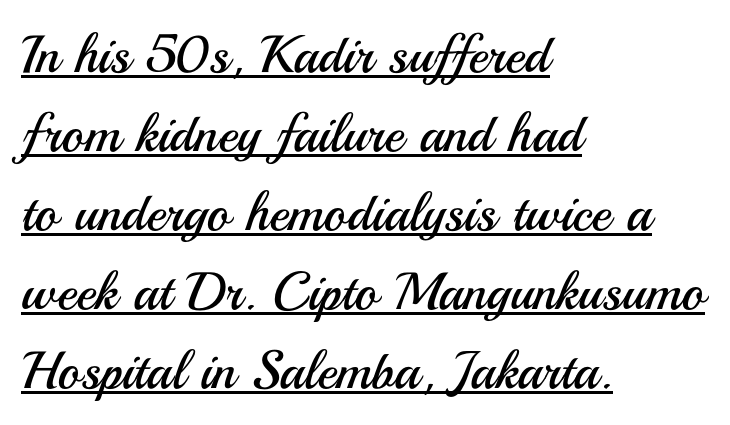
The image shows 53 px regular-weight sans-serif type; set left-aligned, normal line spacing (1.49x), normal letter spacing, underlined; medium stroke contrast and a small x-height.
